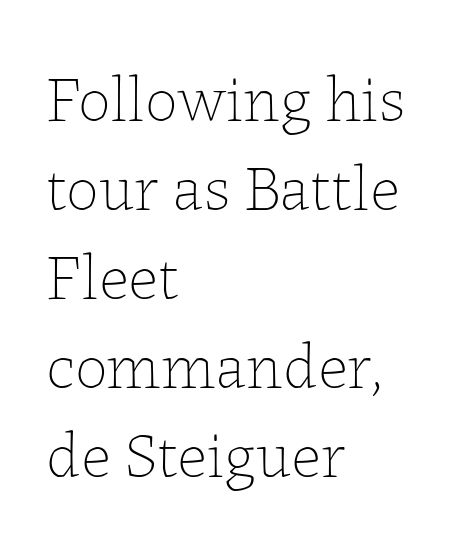
Q: Is the text bold? A: No.
Q: Is the text italic (slanted)? A: No, it is upright.
Q: Is the text underlined? A: No.
Q: How is the paragraph aligned? A: Left-aligned.
Q: Is the spacing between letters normal or unusually wide? A: Normal.
Q: Is the spacing between lines tight, normal or loose? A: Normal.
Q: Width (condensed, normal, or wide)? A: Normal.
Q: Stroke contrast? A: Low.
Q: x-height? A: Medium.
Q: Monospaced? A: No.
